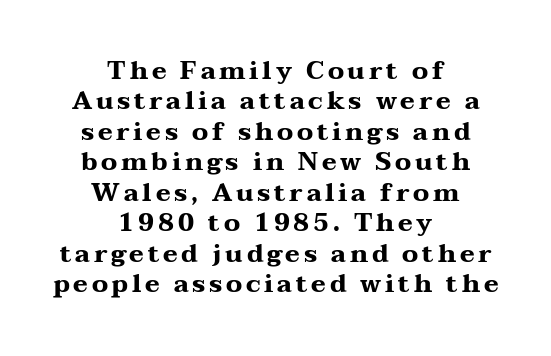
{"italic": "no", "bold": "yes", "underline": "no", "align": "center", "line_spacing_ratio": 1.22, "glyph_px": 25}
